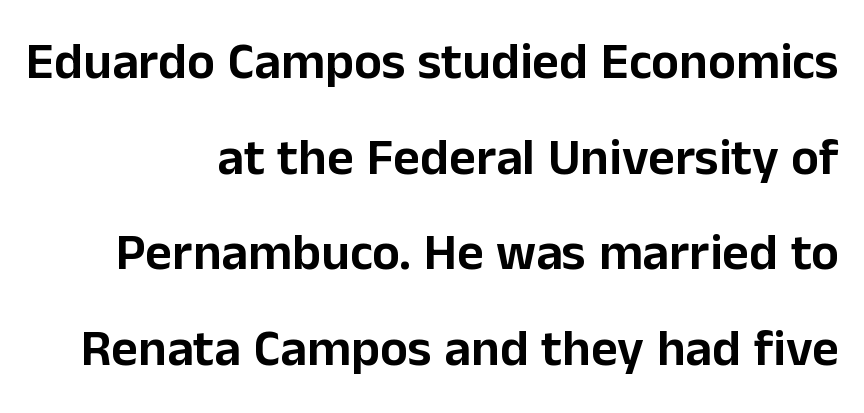
This sample is right-justified, so line beginnings fall wherever the words allow. Vertical strokes here are truly vertical. Observe the absence of serifs on each vertical stroke in this sample. Underline: absent. Do the characters align in a grid? No, the font is proportional.
